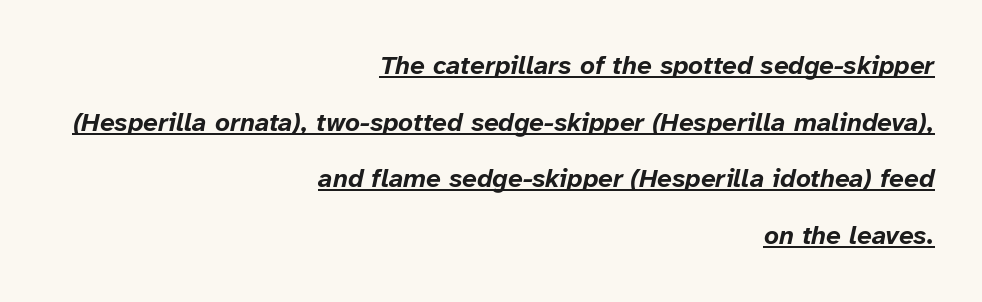
The image shows 26 px bold type, italic (leaning right); set right-aligned, loose line spacing (2.18x), normal letter spacing, underlined.
